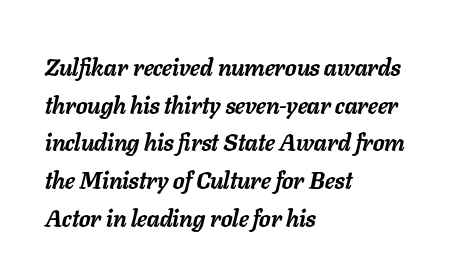
This sample uses plain, unmodified letter spacing. The gap between lines stays unmarked. In CSS terms this would be text-align: left. The text carries the slant typical of an italic or oblique font. Compared with typical paragraphs, the rows here are spaced about the same.
